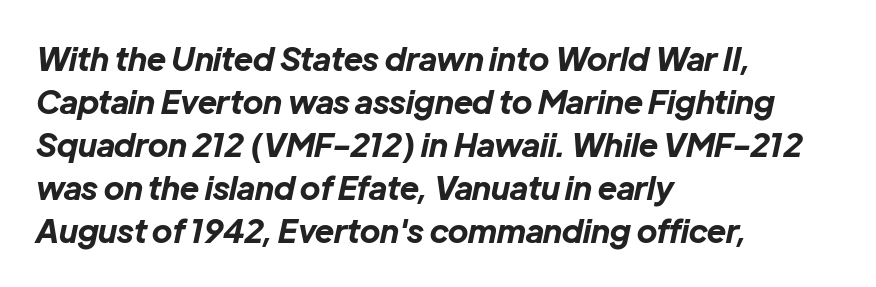
Summary of weight: heavy, a full bold. Emphasis-style slanted type is in use. One glance says typical: line gaps are just what's usual. No word sits above an underline. Think of a printed novel: that variable character pitch is what you see here.
